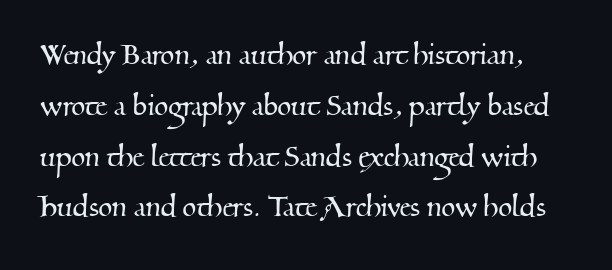
The image shows 36 px serif type; set normal line spacing (1.41x), normal letter spacing, not underlined; medium stroke contrast and a small x-height.
